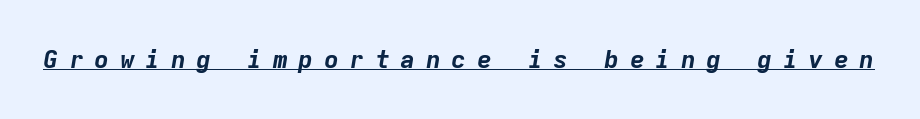
The image shows 25 px bold type, italic (leaning right); set unusually wide letter spacing (+0.42 em), underlined.
